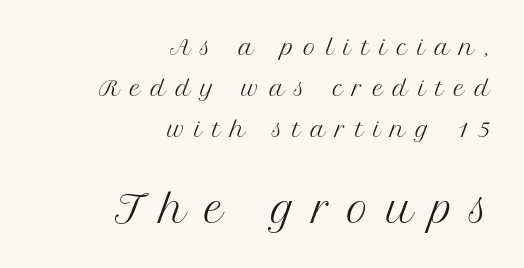
{"bold": "no", "weight": "regular", "width": "normal", "stroke_contrast": "medium", "x_height": "medium", "monospaced": "no", "underline": "no", "align": "right", "line_spacing": "loose", "line_spacing_ratio": 1.95, "letter_spacing": "wide", "letter_spacing_em": 0.47, "larger_block": "second", "size_ratio": 1.76, "glyph_px": 37}
